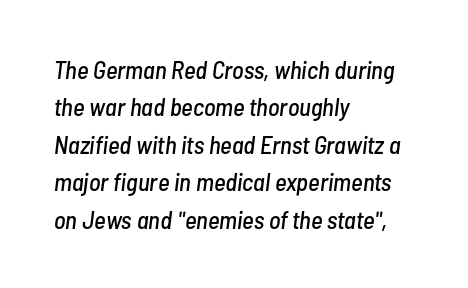
Q: Is the text italic (slanted)? A: Yes, it leans right by about 7 degrees.
Q: Is the text underlined? A: No.
Q: How is the paragraph aligned? A: Left-aligned.
Q: Is the spacing between letters normal or unusually wide? A: Normal.
Q: Is the spacing between lines tight, normal or loose? A: Normal.
